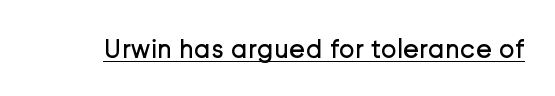
{"italic": "no", "bold": "no", "underline": "yes", "letter_spacing": "normal", "letter_spacing_em": 0.0, "glyph_px": 27}
